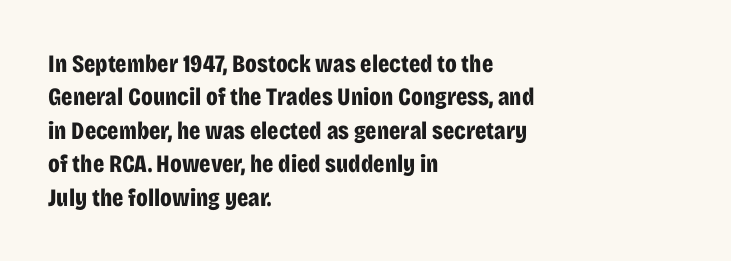
{"italic": "no", "bold": "yes", "underline": "no", "align": "left", "line_spacing": "normal", "line_spacing_ratio": 1.34, "letter_spacing": "normal", "letter_spacing_em": 0.0, "glyph_px": 25}
